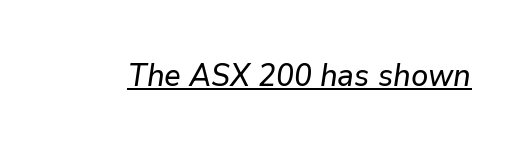
Characters are canted at an angle relative to the baseline's perpendicular. Think of a printed novel: that variable character pitch is what you see here. A baseline rule has been typeset under these characters. The tracking reads as untouched default to a designer's eye.
